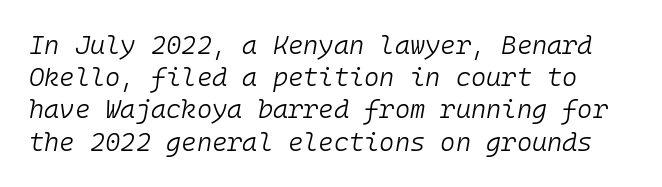
Compared with a typical body face, this is equally light or lighter still. Standard letterfit; no display-style spreading of the glyphs. The baseline area is clear. The specimen reads as italic at a glance.
